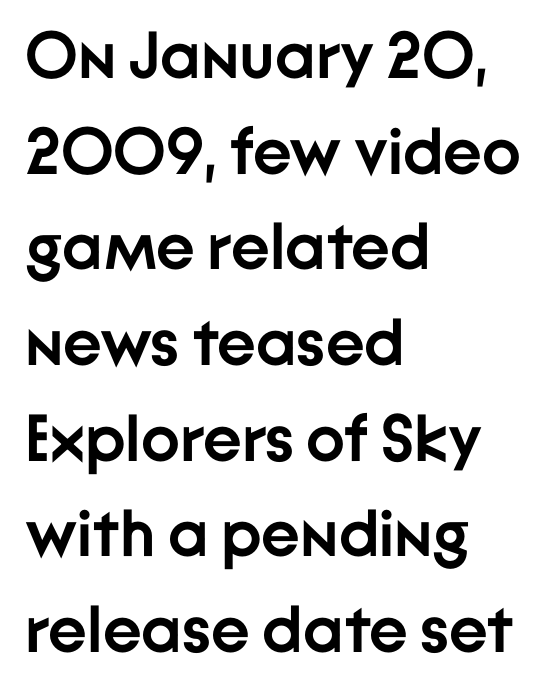
This rendering uses left alignment, leaving the right contour irregular. The characters display no serif detailing; their extremities are plain. Weight check: bold — yes, fully. Regarding leading, the lines here are spaced in the standard way. The passage shown is not underscored anywhere.
